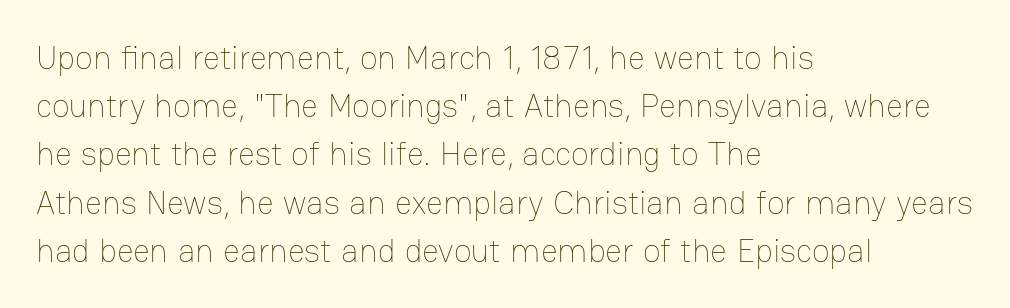
{"italic": "no", "bold": "no", "weight": "thin", "width": "normal", "stroke_contrast": "low", "x_height": "medium", "monospaced": "no", "underline": "no", "align": "left", "line_spacing": "normal", "line_spacing_ratio": 1.46, "letter_spacing": "normal", "letter_spacing_em": 0.0, "glyph_px": 33}
